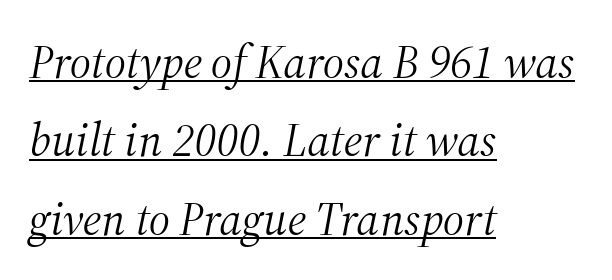
{"serif": "yes", "italic": "yes", "lean": "right", "slant_degrees": 12, "bold": "no", "weight": "light", "width": "normal", "stroke_contrast": "medium", "x_height": "medium", "monospaced": "no", "underline": "yes", "align": "left", "line_spacing": "normal", "line_spacing_ratio": 1.67, "letter_spacing": "normal", "letter_spacing_em": 0.0, "glyph_px": 47}
